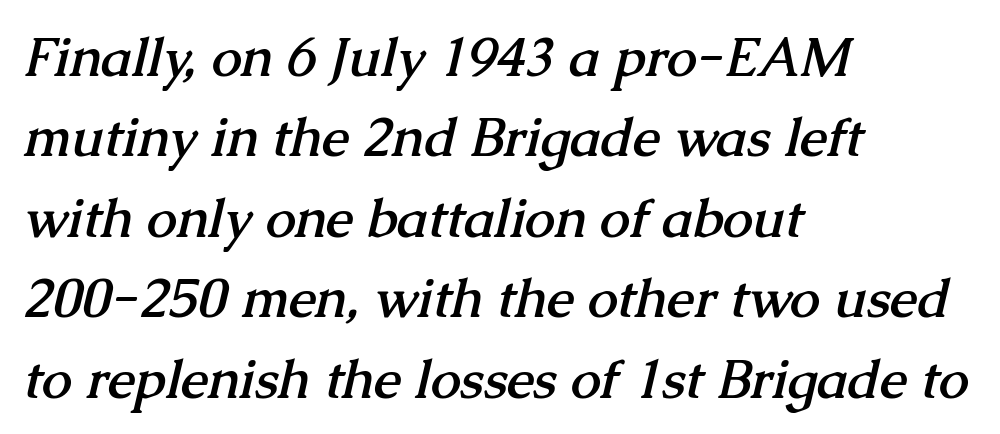
The image shows 54 px semibold serif type; set left-aligned, normal line spacing (1.49x), normal letter spacing, not underlined; medium stroke contrast and a medium x-height.
